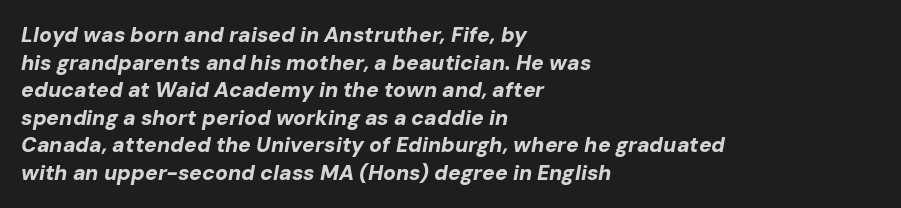
The letters are slanted; this is an italic face. Leftover space on each line is placed entirely after the last word. The face used here is rendered with its standard letterfit. Descender tails drop into unmarked territory. Typographic density is high because the face is bold. Leading: standard.
